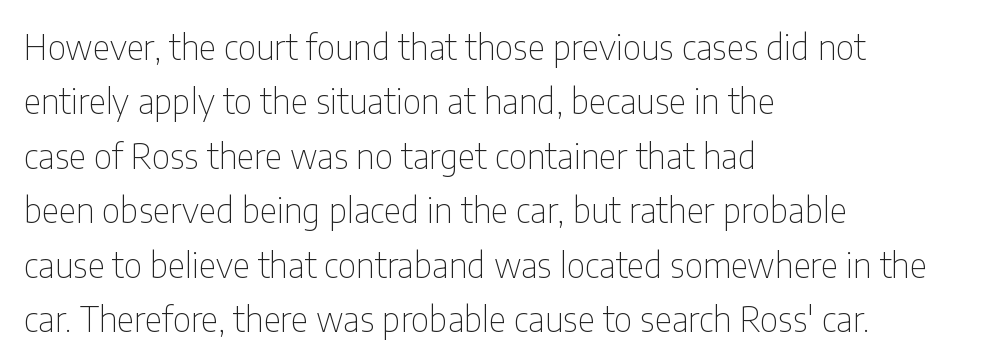
The words here are not underlined. The characters are drawn with everyday or finer stroke widths. Is this a fixed-width face? No — the glyphs have proportional, varying widths. Quick note: not italic, upright. To sum up the face: it is a sans, with no serifs.
